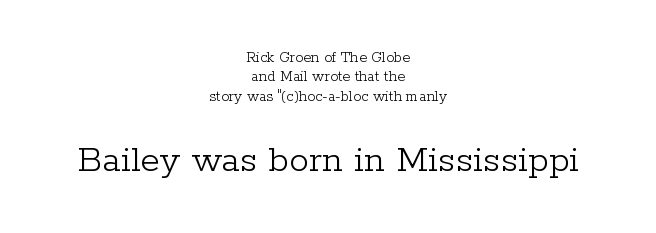
The image shows 40 px light serif type, upright; set centered, line spacing 1.21x, normal letter spacing, not underlined; the second (bottom) block is 2.5x larger; low stroke contrast and a medium x-height.
